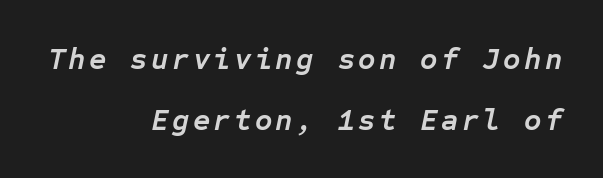
The image shows 30 px semibold type, italic (leaning right), monospaced; set right-aligned, loose line spacing (2.02x), not underlined; low stroke contrast and a medium x-height.
